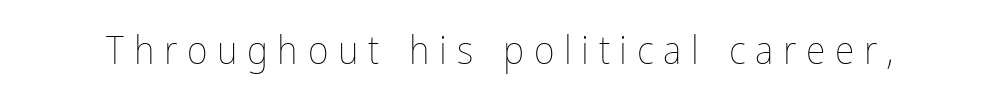
The specimen reads as upright at a glance. The letterforms sit at book weight or below. Any mark beneath the type? The region is blank. You could not count columns in this text — the font is proportionally spaced. This rendering widens character spacing well past its baseline value.
